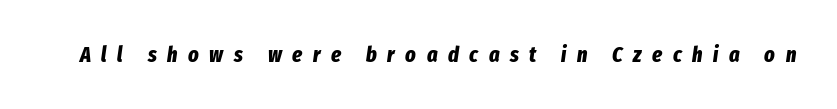
Inter-character spacing is expanded well beyond the font's built-in metrics. Heavy-handed strokes throughout: this text is bold. Compared with ordinary roman type, these characters are visibly tilted. Glance below the letters and you will spot only blank space.
